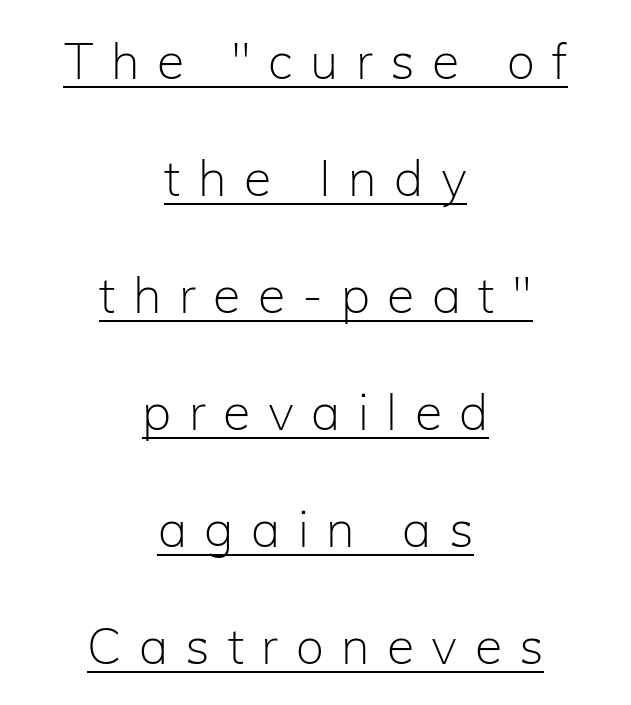
The image shows 50 px light sans-serif type, upright; set centered, loose line spacing (2.34x), unusually wide letter spacing (+0.35 em), underlined; low stroke contrast and a medium x-height.
